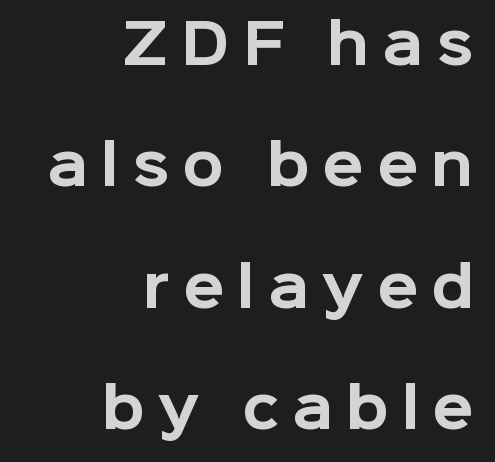
One-word summary of the alignment: right. A typesetter would mark this as roman, not italic. Varying glyph widths throughout — classic text-font behaviour. The rendering uses a large line-height, opening up the rows.
